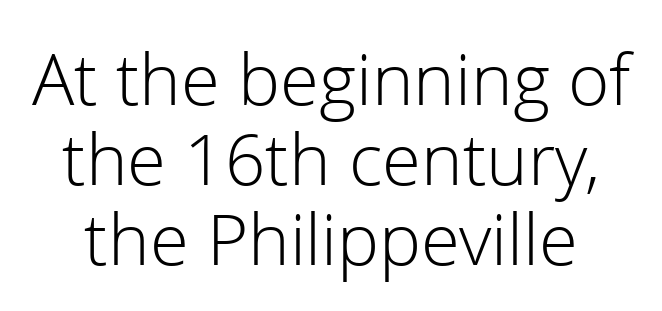
{"serif": "no", "italic": "no", "bold": "no", "weight": "light", "width": "normal", "stroke_contrast": "low", "x_height": "medium", "monospaced": "no", "underline": "no", "line_spacing": "tight", "line_spacing_ratio": 1.05, "letter_spacing": "normal", "letter_spacing_em": 0.0, "glyph_px": 76}
